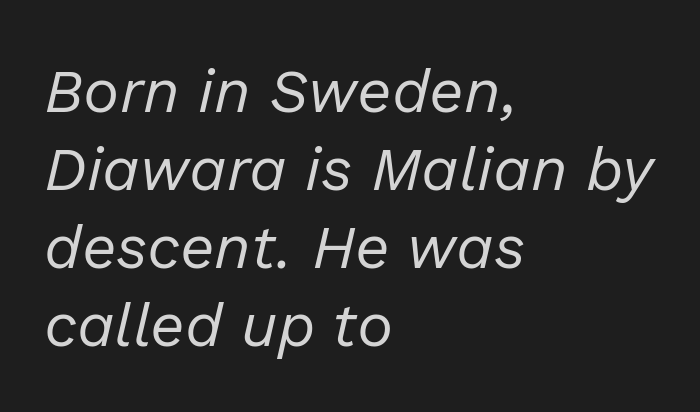
If you drew a ruler down the left edge, every line would touch it. Tracking value appears to be zero — textbook default spacing. The specimen reads as italic at a glance. In terms of leading, this rendering sits right in the middle.
